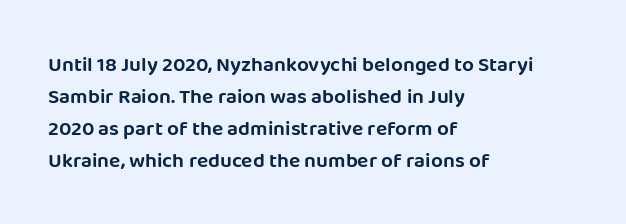
Q: Is the text italic (slanted)? A: No, it is upright.
Q: Is the text underlined? A: No.
Q: How is the paragraph aligned? A: Left-aligned.
Q: Is the spacing between letters normal or unusually wide? A: Normal.
Q: Is the spacing between lines tight, normal or loose? A: Normal.
